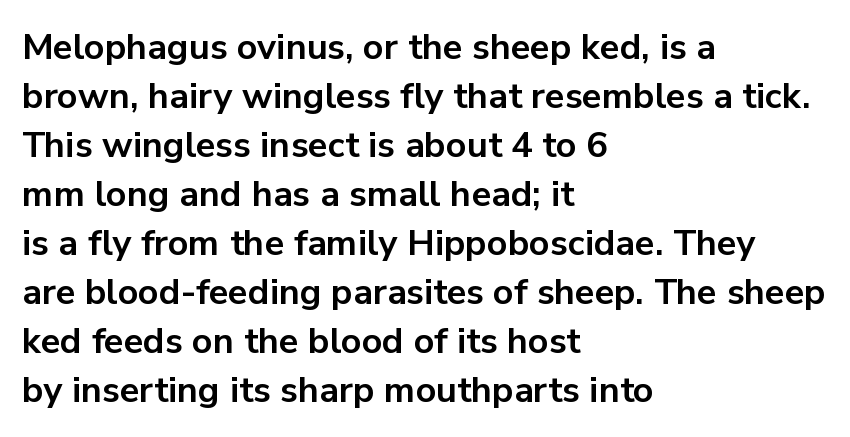
{"serif": "no", "italic": "no", "bold": "yes", "weight": "bold", "width": "normal", "stroke_contrast": "low", "x_height": "medium", "monospaced": "no", "underline": "no", "align": "left", "line_spacing": "normal", "line_spacing_ratio": 1.36, "letter_spacing": "normal", "letter_spacing_em": 0.0, "glyph_px": 36}
